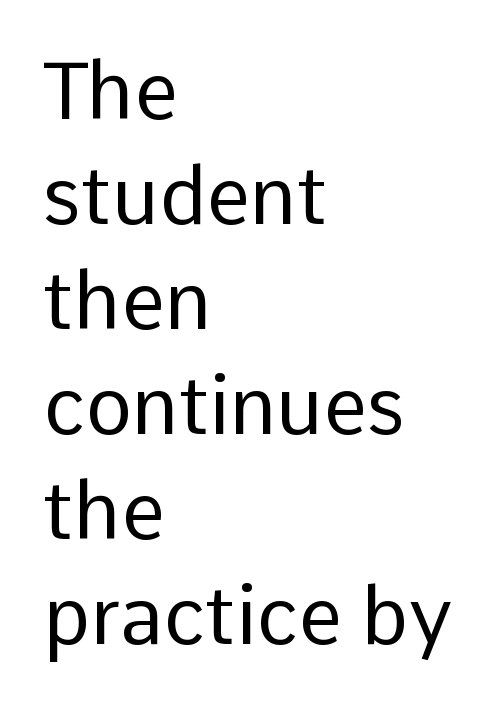
{"serif": "no", "italic": "no", "bold": "no", "weight": "regular", "width": "normal", "stroke_contrast": "low", "x_height": "medium", "monospaced": "no", "underline": "no", "align": "left", "line_spacing": "normal", "line_spacing_ratio": 1.33, "letter_spacing": "normal", "letter_spacing_em": 0.0, "glyph_px": 79}
